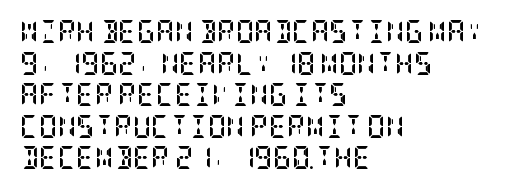
One glance says typical: line gaps are just what's usual. The letters stand upright; this is a roman face. These lines stack with their left ends in a neat column. Bold? Absolutely — the strokes are thick and heavy.
